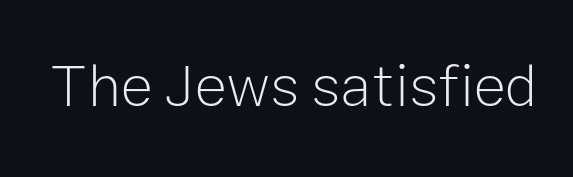
Q: Is the text bold? A: No.
Q: Is the text italic (slanted)? A: No, it is upright.
Q: Is the typeface a serif or a sans-serif typeface? A: Sans-serif.
Q: Is the text underlined? A: No.
Q: Is the spacing between letters normal or unusually wide? A: Normal.
Q: Width (condensed, normal, or wide)? A: Normal.
Q: Stroke contrast? A: Low.
Q: x-height? A: Medium.
Q: Monospaced? A: No.
